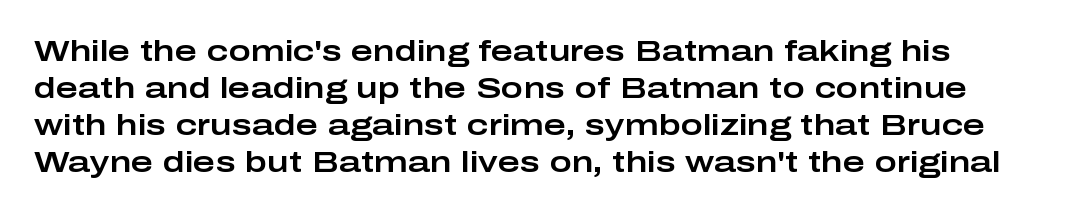
Q: Is the text italic (slanted)? A: No, it is upright.
Q: Is the typeface a serif or a sans-serif typeface? A: Sans-serif.
Q: Is the text underlined? A: No.
Q: Is the spacing between letters normal or unusually wide? A: Normal.
Q: Width (condensed, normal, or wide)? A: Wide.
Q: Stroke contrast? A: Low.
Q: x-height? A: Medium.
Q: Monospaced? A: No.
